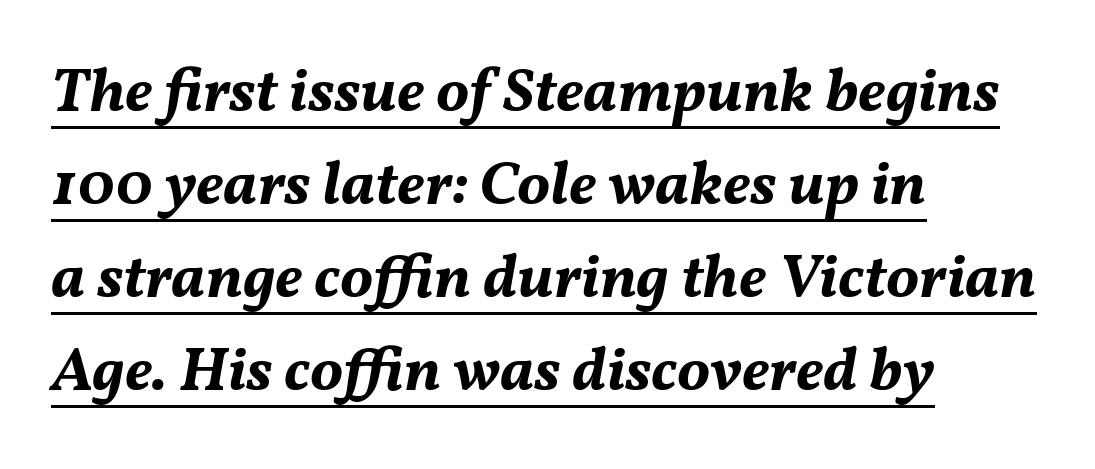
{"italic": "yes", "lean": "right", "slant_degrees": 11, "bold": "yes", "weight": "bold", "width": "normal", "stroke_contrast": "medium", "x_height": "medium", "monospaced": "no", "underline": "yes", "align": "left", "line_spacing": "normal", "line_spacing_ratio": 1.5, "letter_spacing": "normal", "letter_spacing_em": 0.0, "glyph_px": 62}
